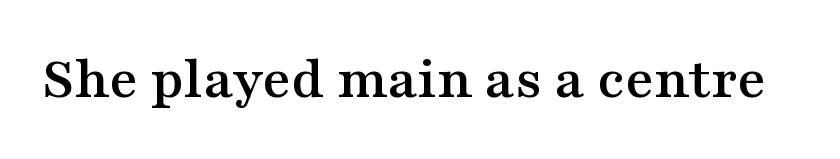
The image shows 61 px wide serif type, upright; set normal letter spacing, not underlined; medium stroke contrast and a medium x-height.
